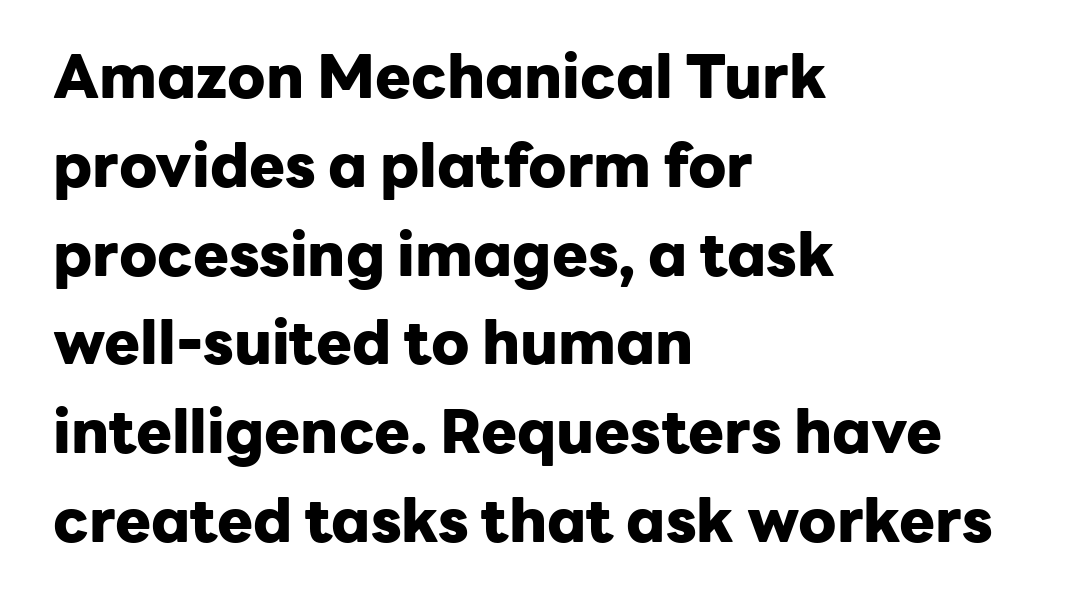
{"serif": "no", "italic": "no", "bold": "yes", "weight": "heavy", "width": "normal", "stroke_contrast": "low", "x_height": "medium", "monospaced": "no", "underline": "no", "align": "left", "line_spacing": "normal", "line_spacing_ratio": 1.48, "letter_spacing": "normal", "letter_spacing_em": 0.0, "glyph_px": 60}
